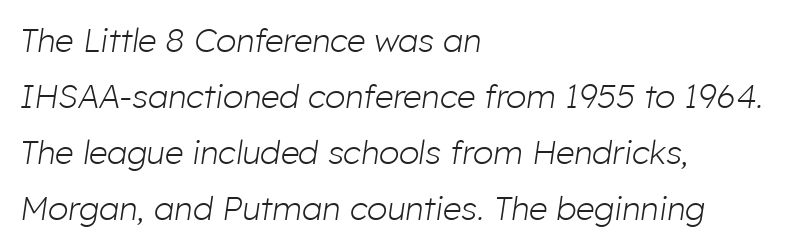
{"italic": "yes", "lean": "right", "slant_degrees": 8, "bold": "no", "weight": "light", "width": "normal", "stroke_contrast": "low", "x_height": "medium", "monospaced": "no", "underline": "no", "align": "left", "line_spacing": "normal", "line_spacing_ratio": 1.7, "letter_spacing": "normal", "letter_spacing_em": 0.0, "glyph_px": 33}
